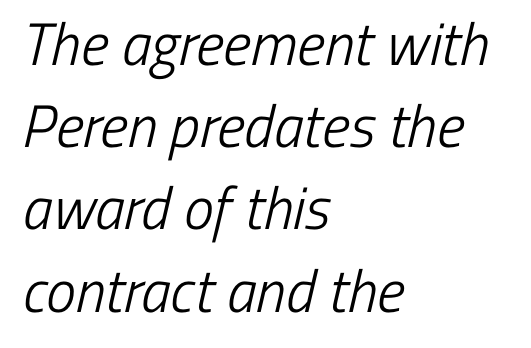
Q: Is the text bold? A: No.
Q: Is the typeface a serif or a sans-serif typeface? A: Sans-serif.
Q: Is the text underlined? A: No.
Q: How is the paragraph aligned? A: Left-aligned.
Q: Is the spacing between letters normal or unusually wide? A: Normal.
Q: Is the spacing between lines tight, normal or loose? A: Normal.
Q: Width (condensed, normal, or wide)? A: Condensed.
Q: Stroke contrast? A: Low.
Q: x-height? A: Medium.
Q: Monospaced? A: No.
